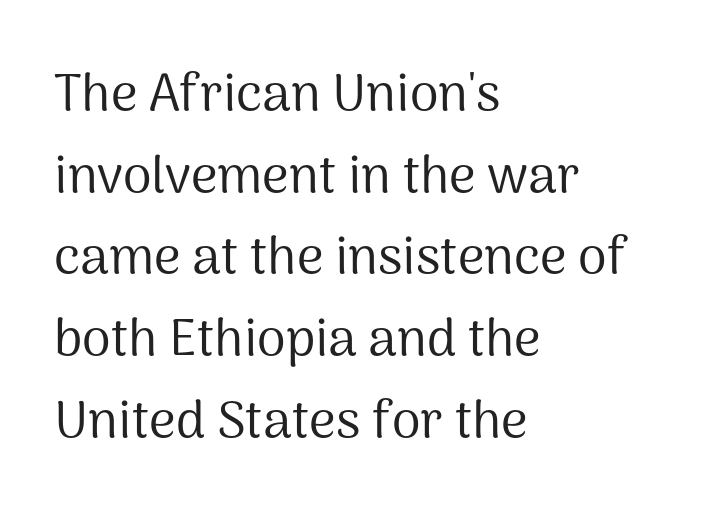
The rendering shows plain stroke endings on the letterforms — a sans-serif design. Does the copy run flush right? No — it runs flush left. Students, note that the glyphs here touch the page at normal intervals. The letters advance in unequal steps, a hallmark of proportional type. Lines of text with bare space underneath. The letters stand straight up with perfectly vertical stems.
